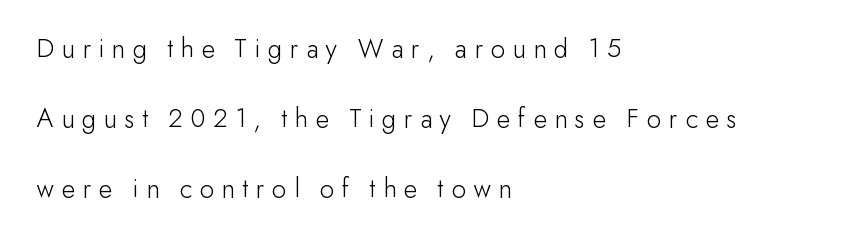
{"serif": "no", "italic": "no", "bold": "no", "weight": "light", "width": "normal", "stroke_contrast": "low", "x_height": "small", "monospaced": "no", "underline": "no", "align": "left", "line_spacing": "loose", "line_spacing_ratio": 2.5, "letter_spacing": "wide", "letter_spacing_em": 0.27, "glyph_px": 28}
